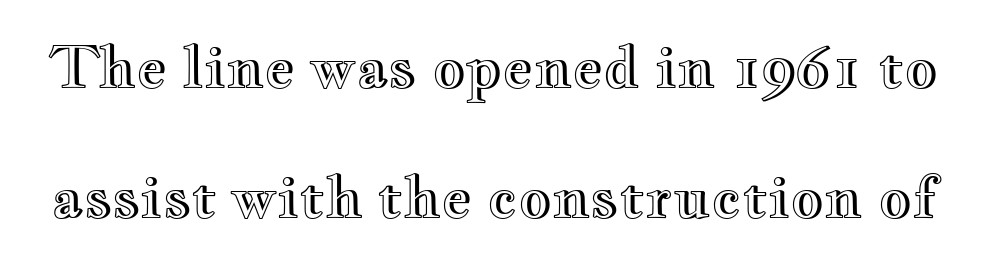
{"italic": "no", "width": "wide", "x_height": "small", "monospaced": "no", "underline": "no", "line_spacing": "loose", "line_spacing_ratio": 2.25, "letter_spacing": "normal", "letter_spacing_em": 0.0, "glyph_px": 58}
